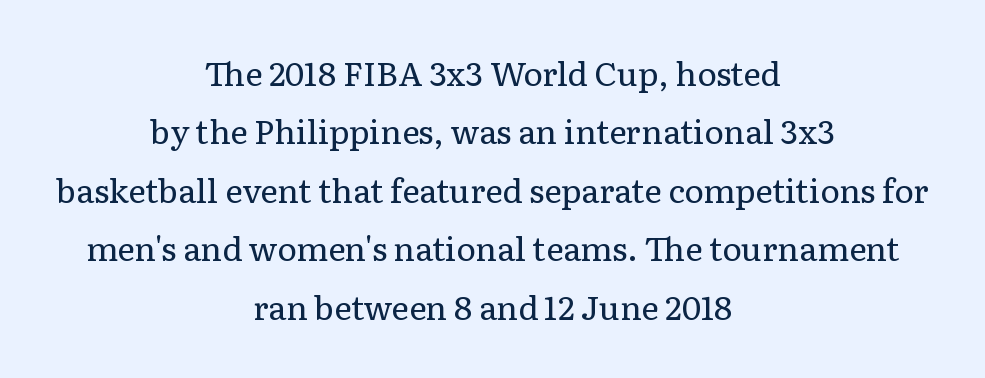
{"serif": "yes", "italic": "no", "bold": "no", "weight": "regular", "width": "normal", "stroke_contrast": "low", "x_height": "medium", "monospaced": "no", "underline": "no", "align": "center", "line_spacing_ratio": 1.77, "letter_spacing": "normal", "letter_spacing_em": 0.0, "glyph_px": 33}
